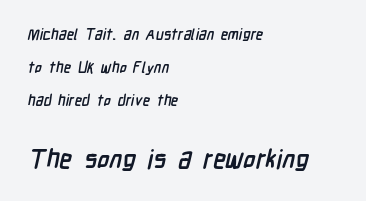
{"bold": "yes", "underline": "no", "align": "left", "line_spacing": "loose", "line_spacing_ratio": 2.19, "letter_spacing": "normal", "letter_spacing_em": 0.0, "larger_block": "second", "size_ratio": 1.73, "glyph_px": 26}
